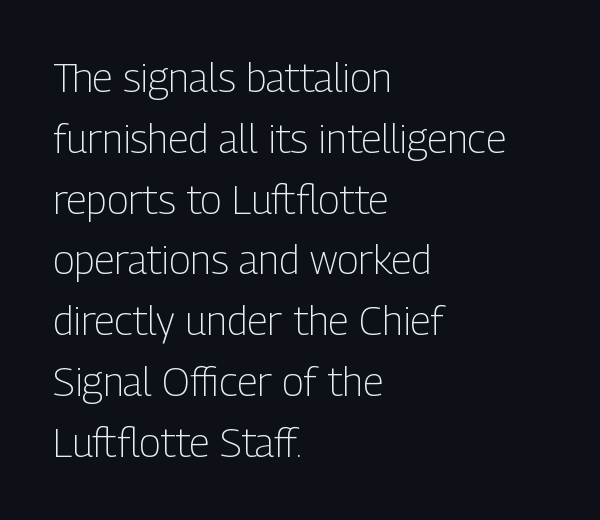
Q: Is the text bold? A: No.
Q: Is the text italic (slanted)? A: No, it is upright.
Q: Is the typeface a serif or a sans-serif typeface? A: Sans-serif.
Q: Is the text underlined? A: No.
Q: How is the paragraph aligned? A: Left-aligned.
Q: Is the spacing between letters normal or unusually wide? A: Normal.
Q: Is the spacing between lines tight, normal or loose? A: Normal.
Q: Width (condensed, normal, or wide)? A: Condensed.
Q: Stroke contrast? A: Low.
Q: x-height? A: Medium.
Q: Monospaced? A: No.
